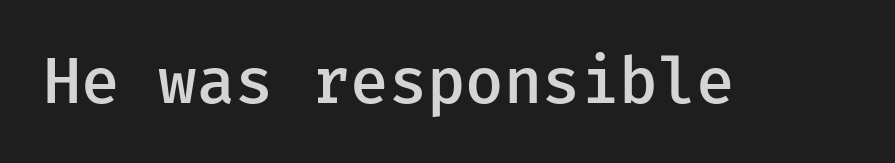
Q: Is the text bold? A: Semi-bold.
Q: Is the text italic (slanted)? A: No, it is upright.
Q: Is the typeface a serif or a sans-serif typeface? A: Sans-serif.
Q: Is the text underlined? A: No.
Q: Is the spacing between letters normal or unusually wide? A: Normal.
Q: Width (condensed, normal, or wide)? A: Normal.
Q: Stroke contrast? A: Low.
Q: x-height? A: Medium.
